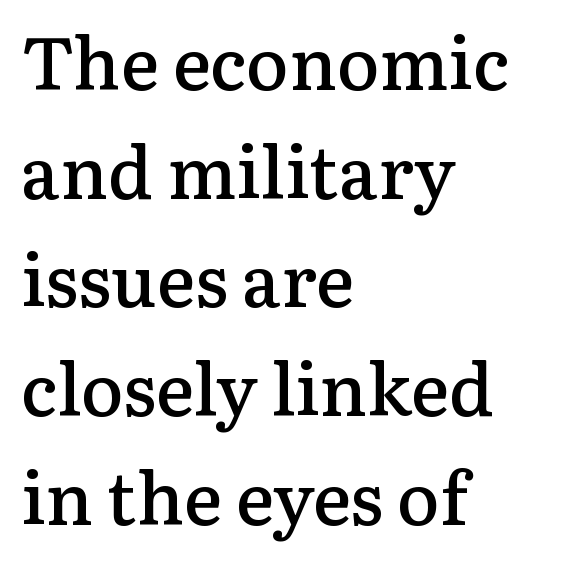
Q: Is the text bold? A: Semi-bold.
Q: Is the text italic (slanted)? A: No, it is upright.
Q: Is the typeface a serif or a sans-serif typeface? A: Serif.
Q: Is the text underlined? A: No.
Q: How is the paragraph aligned? A: Left-aligned.
Q: Is the spacing between letters normal or unusually wide? A: Normal.
Q: Is the spacing between lines tight, normal or loose? A: Normal.
Q: Width (condensed, normal, or wide)? A: Normal.
Q: Stroke contrast? A: Low.
Q: x-height? A: Medium.
Q: Monospaced? A: No.
